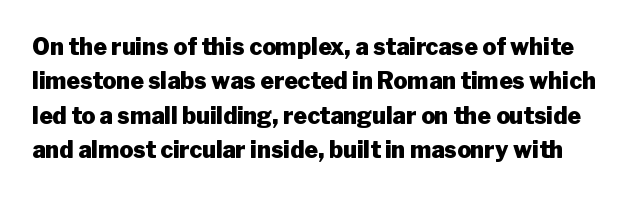
Q: Is the text bold? A: Yes.
Q: Is the text italic (slanted)? A: No, it is upright.
Q: Is the text underlined? A: No.
Q: Is the spacing between letters normal or unusually wide? A: Normal.
Q: Is the spacing between lines tight, normal or loose? A: Normal.
